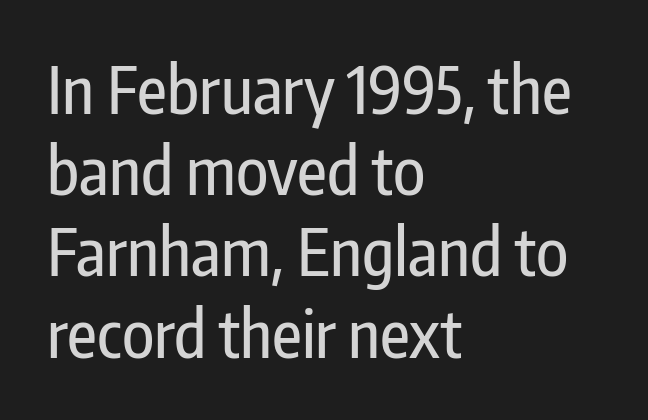
Posture: upright roman. Is the letter spacing exaggerated? No — it looks like the ordinary default. Rows of type keep a routine distance in the vertical direction. Horizontal alignment here is leftward, the default for most running prose. The rendering uses natural spacing where letterforms have individual widths. Letterform terminals end flat and unadorned throughout the passage.
